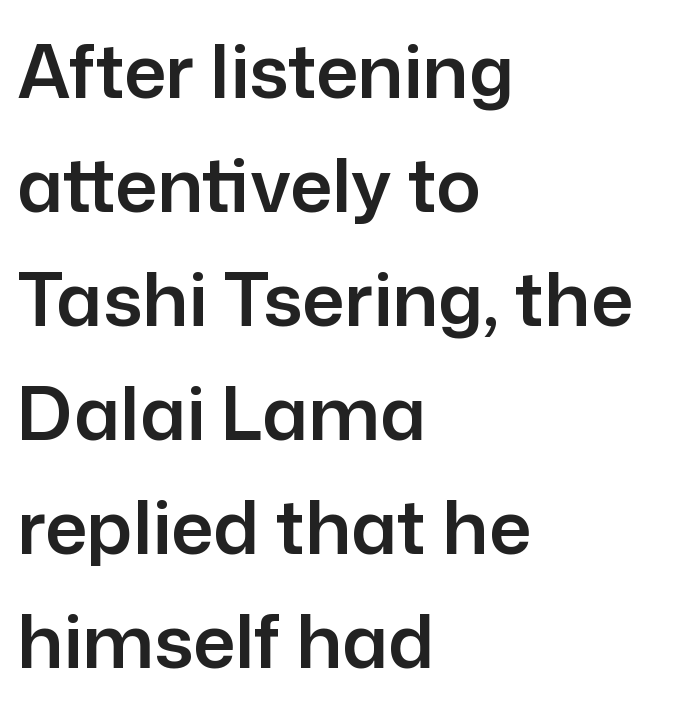
Here the designer chose a conventional face with non-uniform glyph widths. These lines keep a tight, regular rhythm from letter to letter. Rows of type keep a routine distance in the vertical direction. This is roman type, the default non-slanted kind. Note: no serifs on the glyphs. No word sits above an underline.
